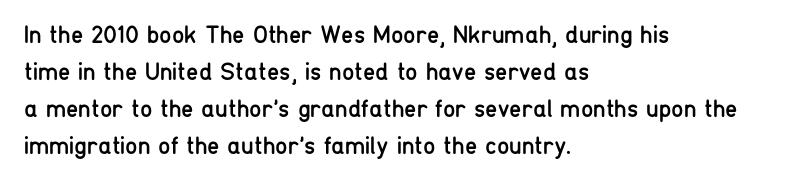
A typesetter would call this leading conventional body-copy spacing. Descender tails drop into unmarked territory. Visually the block forms a straight wall on the left and a jagged coastline on the right. Do the letters lean? They stand straight.
